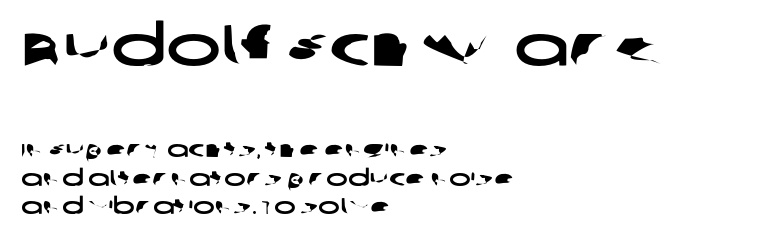
This rendering leaves character spacing at its baseline value. Descenders are the only things crossing below the line. These lines are rendered in a variable-pitch font. Check where the strokes stop: nothing finishes them off — pure sans. Short and long lines alike share a common starting point at left. Two sizes are in play, and the larger belongs to the first block.
